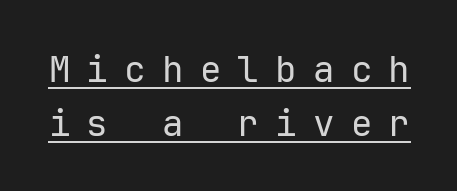
Q: Is the text bold? A: No.
Q: Is the text italic (slanted)? A: No, it is upright.
Q: Is the typeface a serif or a sans-serif typeface? A: Sans-serif.
Q: Is the text underlined? A: Yes.
Q: Is the spacing between letters normal or unusually wide? A: Unusually wide.
Q: Is the spacing between lines tight, normal or loose? A: Normal.
Q: Width (condensed, normal, or wide)? A: Normal.
Q: Stroke contrast? A: Low.
Q: x-height? A: Medium.
